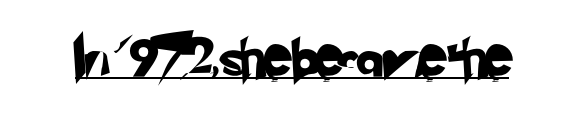
The image shows 37 px sans-serif type; set normal letter spacing, underlined; low stroke contrast and a small x-height.
